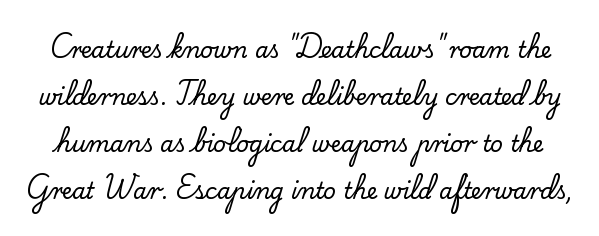
{"underline": "no", "line_spacing": "loose", "line_spacing_ratio": 2.13, "letter_spacing": "normal", "letter_spacing_em": 0.0, "glyph_px": 22}
